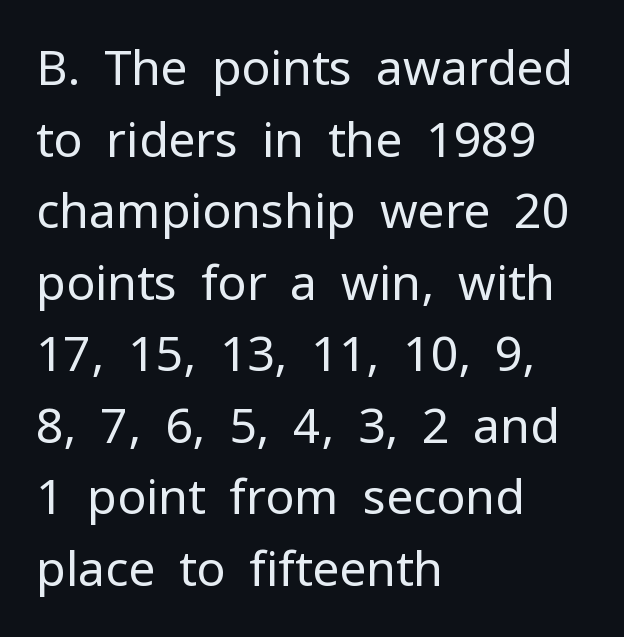
A sans-serif font was chosen for this passage. Does the copy run flush right? No — it runs flush left. Regular leading. The area under the type is left untouched. Words appear dense and cohesive because spacing is normal. Posture: vertical.
